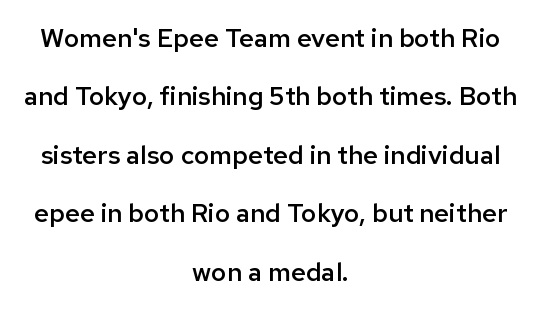
The image shows 26 px text type, upright; set centered, loose line spacing (2.25x), normal letter spacing, not underlined.
